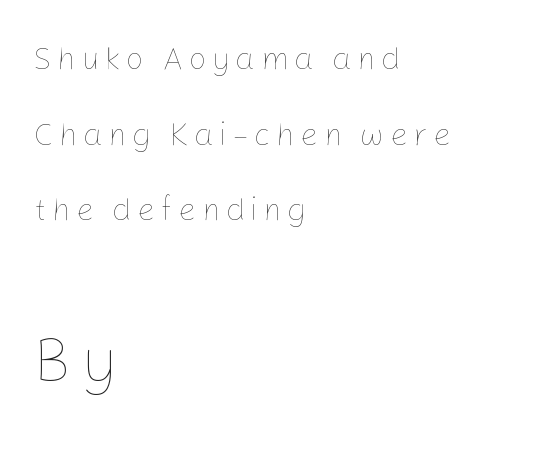
{"italic": "no", "bold": "no", "weight": "thin", "width": "normal", "stroke_contrast": "low", "x_height": "medium", "monospaced": "no", "underline": "no", "align": "left", "line_spacing": "loose", "line_spacing_ratio": 2.36, "larger_block": "second", "size_ratio": 2.0, "glyph_px": 64}
